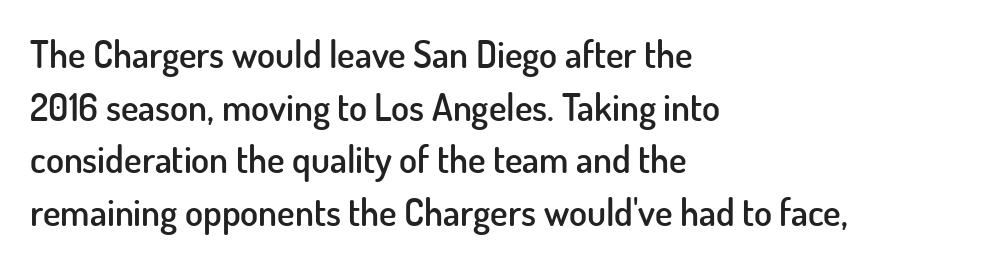
The passage shown is typed in a proportional face where columns would drift. Every stem runs plumb, perpendicular to the baseline. No extra tracking has been applied to these lines. Nobody drew a line under any word here. Every row of glyphs begins at an identical x-position on the left.
